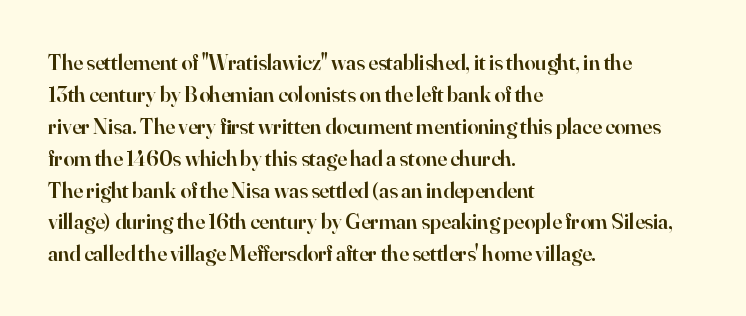
The image shows 22 px text type, upright; set left-aligned, normal line spacing (1.45x), normal letter spacing, not underlined.
